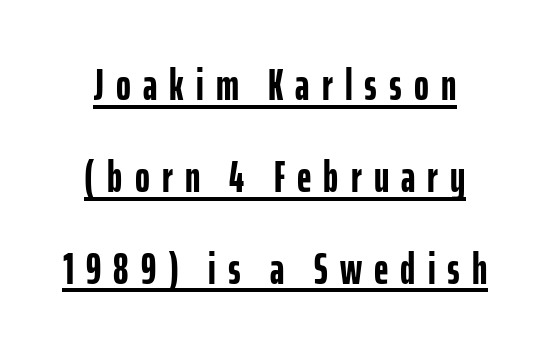
Q: Is the text bold? A: Yes.
Q: Is the text italic (slanted)? A: No, it is upright.
Q: Is the typeface a serif or a sans-serif typeface? A: Sans-serif.
Q: Is the text underlined? A: Yes.
Q: How is the paragraph aligned? A: Centered.
Q: Is the spacing between letters normal or unusually wide? A: Unusually wide.
Q: Is the spacing between lines tight, normal or loose? A: Loose.
Q: Width (condensed, normal, or wide)? A: Condensed.
Q: Stroke contrast? A: Low.
Q: x-height? A: Medium.
Q: Monospaced? A: No.
